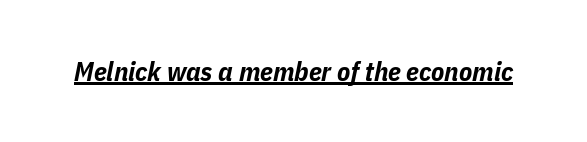
The image shows 27 px bold type, italic (leaning right); set normal letter spacing, underlined.
